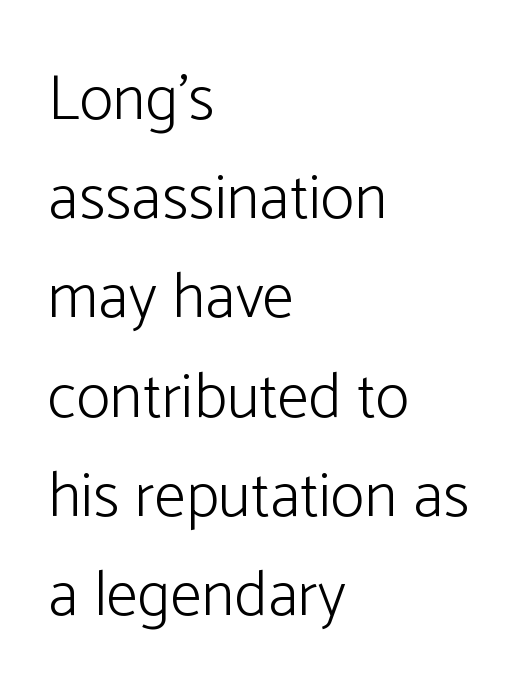
Q: Is the text bold? A: No.
Q: Is the text italic (slanted)? A: No, it is upright.
Q: Is the typeface a serif or a sans-serif typeface? A: Sans-serif.
Q: Is the text underlined? A: No.
Q: How is the paragraph aligned? A: Left-aligned.
Q: Is the spacing between letters normal or unusually wide? A: Normal.
Q: Is the spacing between lines tight, normal or loose? A: Normal.
Q: Width (condensed, normal, or wide)? A: Normal.
Q: Stroke contrast? A: Low.
Q: x-height? A: Medium.
Q: Monospaced? A: No.
